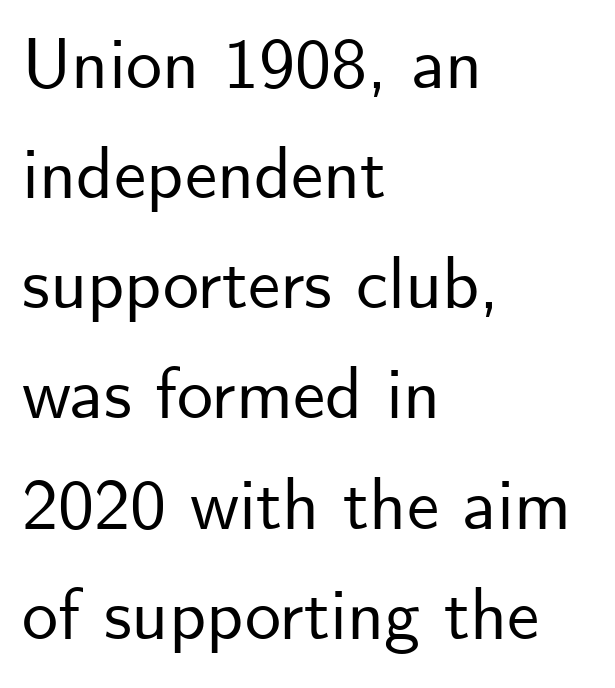
Q: Is the text italic (slanted)? A: No, it is upright.
Q: Is the typeface a serif or a sans-serif typeface? A: Sans-serif.
Q: Is the text underlined? A: No.
Q: How is the paragraph aligned? A: Left-aligned.
Q: Is the spacing between letters normal or unusually wide? A: Normal.
Q: Is the spacing between lines tight, normal or loose? A: Normal.
Q: Width (condensed, normal, or wide)? A: Normal.
Q: Stroke contrast? A: Low.
Q: x-height? A: Small.
Q: Monospaced? A: No.
